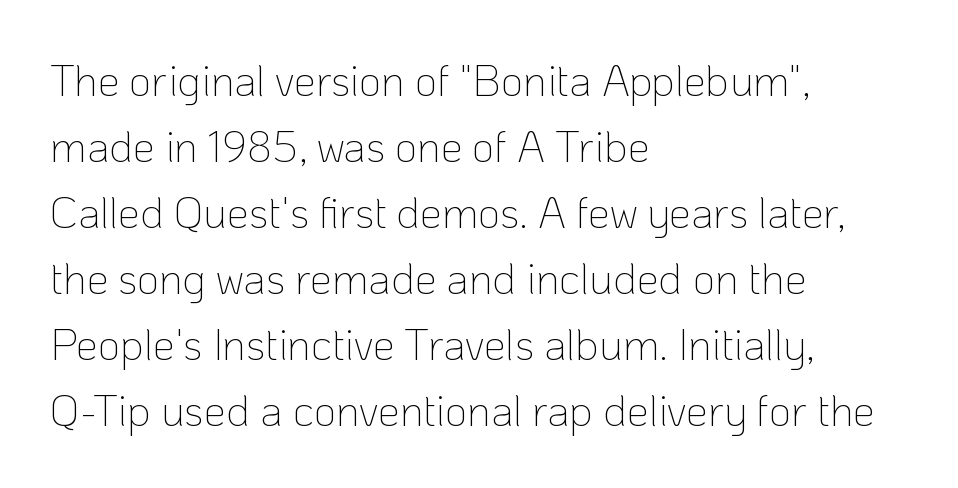
Plain, unruled lines of type. Grotesque or geometric, the face here clearly has no serifs. Is this a heavy cut? Hardly; it is regular or lighter. A classic flush-left, rag-right setting is used for this passage. The letters advance in unequal steps, a hallmark of proportional type.
